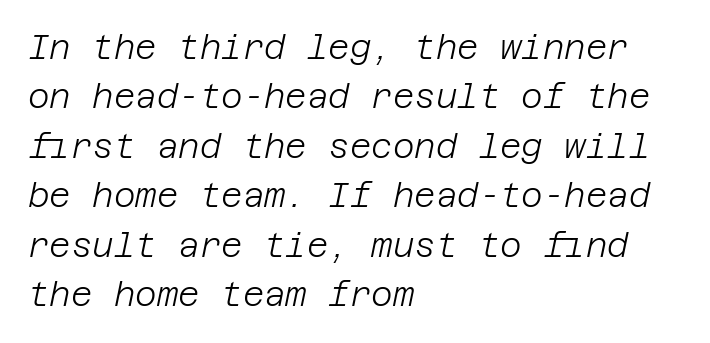
Tall strokes in this sample are angled rather than plumb. The rendering anchors every line to the left-hand side. Observe the ordinary spacing: letters are neighbours, not strangers. The space beneath each line is pristine and unruled. Caption: face not bold, strokes unweighted.
